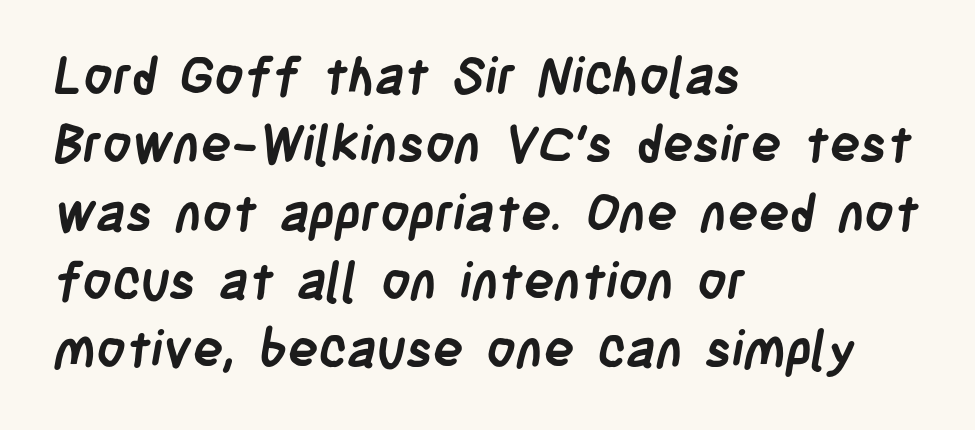
The image shows 51 px semibold, condensed sans-serif type; set left-aligned, normal line spacing (1.34x), normal letter spacing, not underlined; low stroke contrast and a large x-height.
